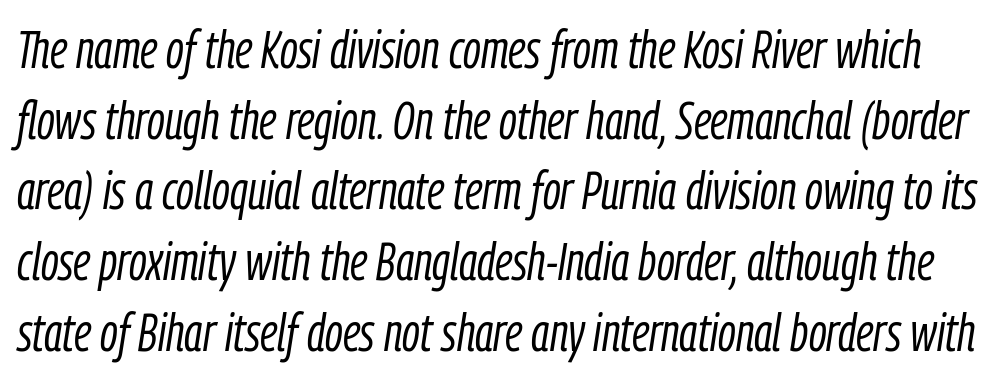
Q: Is the text bold? A: No.
Q: Is the text italic (slanted)? A: Yes, it leans right by about 9 degrees.
Q: Is the text underlined? A: No.
Q: Is the spacing between letters normal or unusually wide? A: Normal.
Q: Is the spacing between lines tight, normal or loose? A: Normal.
Q: Width (condensed, normal, or wide)? A: Condensed.
Q: Stroke contrast? A: Low.
Q: x-height? A: Medium.
Q: Monospaced? A: No.
